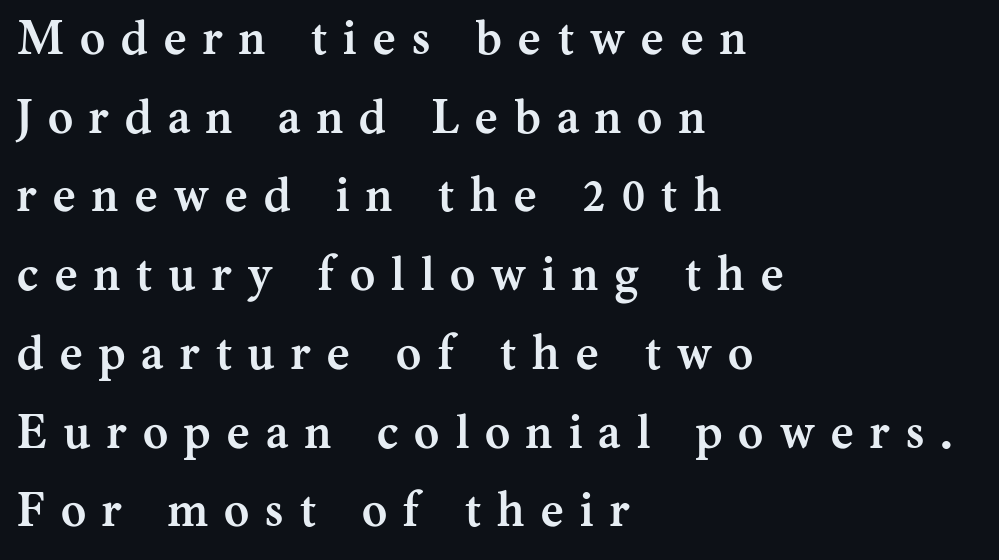
Words appear elongated and porous because spacing is wide. The font's upright variant was chosen for this text. Stroke terminals: seriffed. This rendering features lettering with no underline. Varying glyph widths throughout — classic text-font behaviour.
